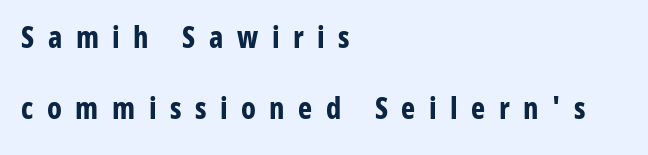
One-word summary of the alignment: left. Is there much room between lines? Yes — plenty of vertical air separates them. The sample has been set heavy, in full bold. You can tell from the bare stems that sans-serif type was used. The axis of the letterforms is exactly vertical. Looks like regular typesetting: each glyph gets only the width it needs.
